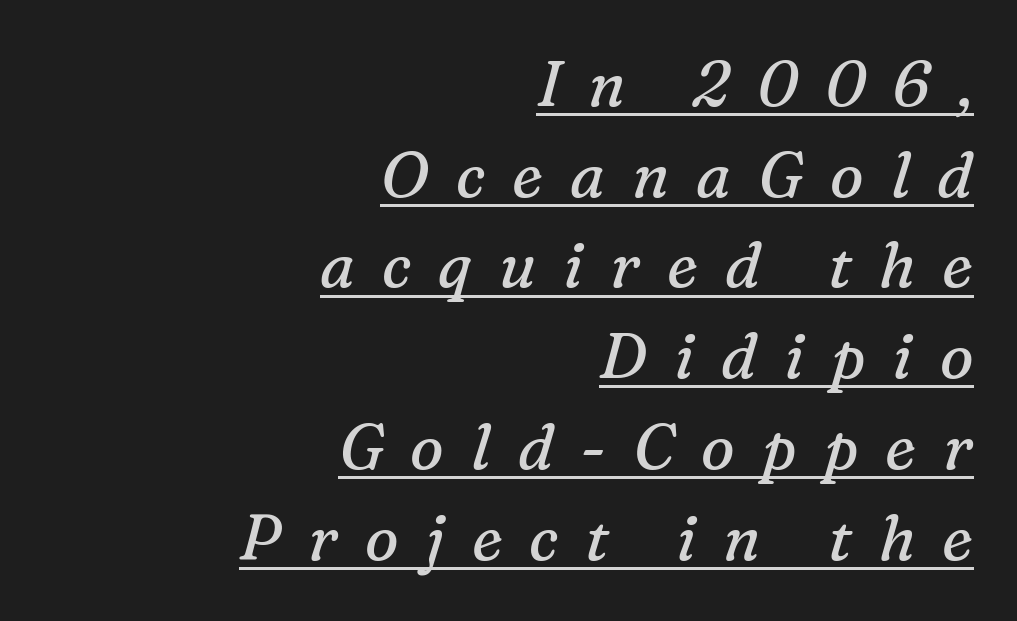
Q: Is the text bold? A: No.
Q: Is the text italic (slanted)? A: Yes, it leans right by about 16 degrees.
Q: Is the typeface a serif or a sans-serif typeface? A: Serif.
Q: Is the text underlined? A: Yes.
Q: How is the paragraph aligned? A: Right-aligned.
Q: Is the spacing between letters normal or unusually wide? A: Unusually wide.
Q: Is the spacing between lines tight, normal or loose? A: Normal.
Q: Width (condensed, normal, or wide)? A: Normal.
Q: Stroke contrast? A: Medium.
Q: x-height? A: Medium.
Q: Monospaced? A: No.
